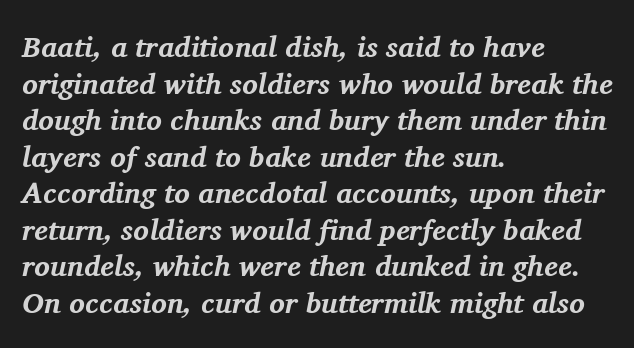
{"serif": "yes", "italic": "yes", "lean": "right", "slant_degrees": 11, "bold": "yes", "weight": "bold", "width": "normal", "stroke_contrast": "medium", "x_height": "medium", "monospaced": "no", "underline": "no", "align": "left", "line_spacing": "normal", "line_spacing_ratio": 1.26, "letter_spacing": "normal", "letter_spacing_em": 0.0, "glyph_px": 29}
